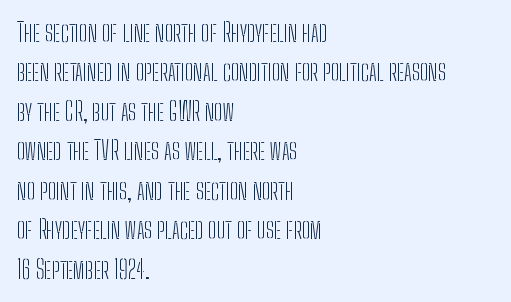
Q: Is the text bold? A: No.
Q: Is the text italic (slanted)? A: No, it is upright.
Q: Is the text underlined? A: No.
Q: How is the paragraph aligned? A: Left-aligned.
Q: Is the spacing between letters normal or unusually wide? A: Normal.
Q: Is the spacing between lines tight, normal or loose? A: Normal.
